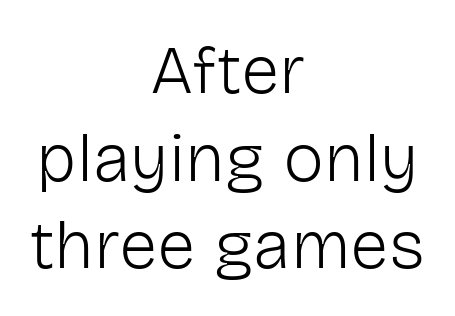
In terms of letterform style, serifs are entirely absent. These lines are rendered in a variable-pitch font. Between one letter and the next there's only the usual sliver of space. Compared with a flush-left layout, this one balances lines on the center instead. Nope, not italic — everything's standing straight.
